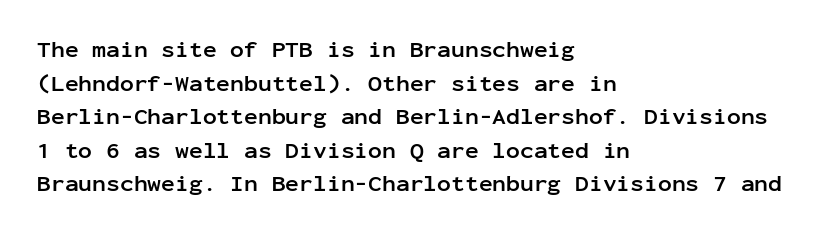
{"italic": "no", "bold": "yes", "underline": "no", "align": "left", "line_spacing": "normal", "line_spacing_ratio": 1.46, "letter_spacing": "normal", "letter_spacing_em": 0.0, "glyph_px": 23}
